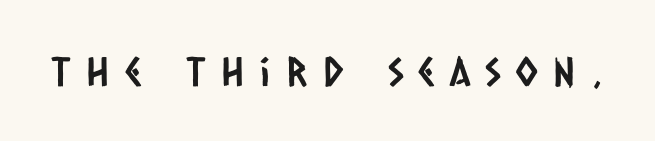
Q: Is the typeface a serif or a sans-serif typeface? A: Sans-serif.
Q: Is the text underlined? A: No.
Q: Is the spacing between letters normal or unusually wide? A: Unusually wide.
Q: Width (condensed, normal, or wide)? A: Condensed.
Q: Stroke contrast? A: Low.
Q: x-height? A: Large.
Q: Monospaced? A: No.
